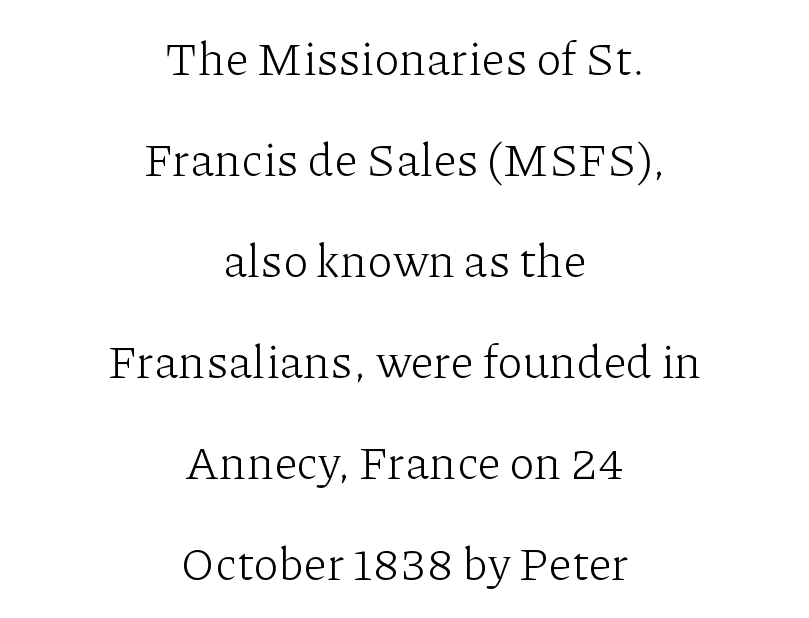
Q: Is the text bold? A: No.
Q: Is the text italic (slanted)? A: No, it is upright.
Q: Is the typeface a serif or a sans-serif typeface? A: Serif.
Q: Is the text underlined? A: No.
Q: How is the paragraph aligned? A: Centered.
Q: Is the spacing between letters normal or unusually wide? A: Normal.
Q: Is the spacing between lines tight, normal or loose? A: Loose.
Q: Width (condensed, normal, or wide)? A: Normal.
Q: Stroke contrast? A: Low.
Q: x-height? A: Medium.
Q: Monospaced? A: No.
